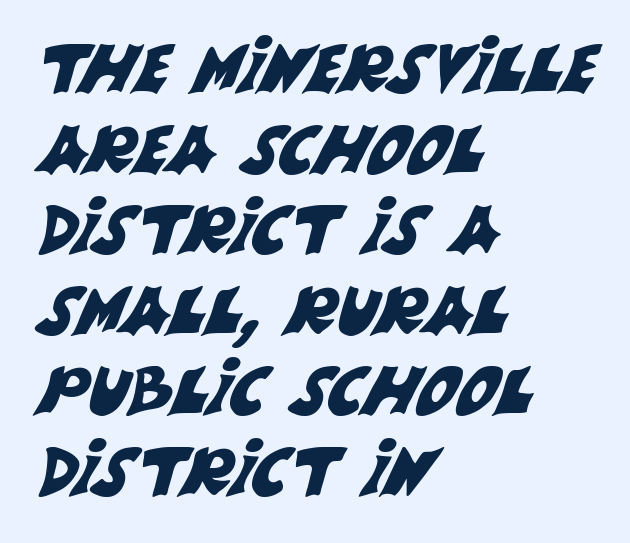
The text was rendered using a sans face with plain stroke endings. Each line starts at the same left margin while the right side varies. This rendering features lettering with no underline. Glyph-to-glyph distance matches everyday printed text. Character widths vary here, with narrow letters taking less room than wide ones.
